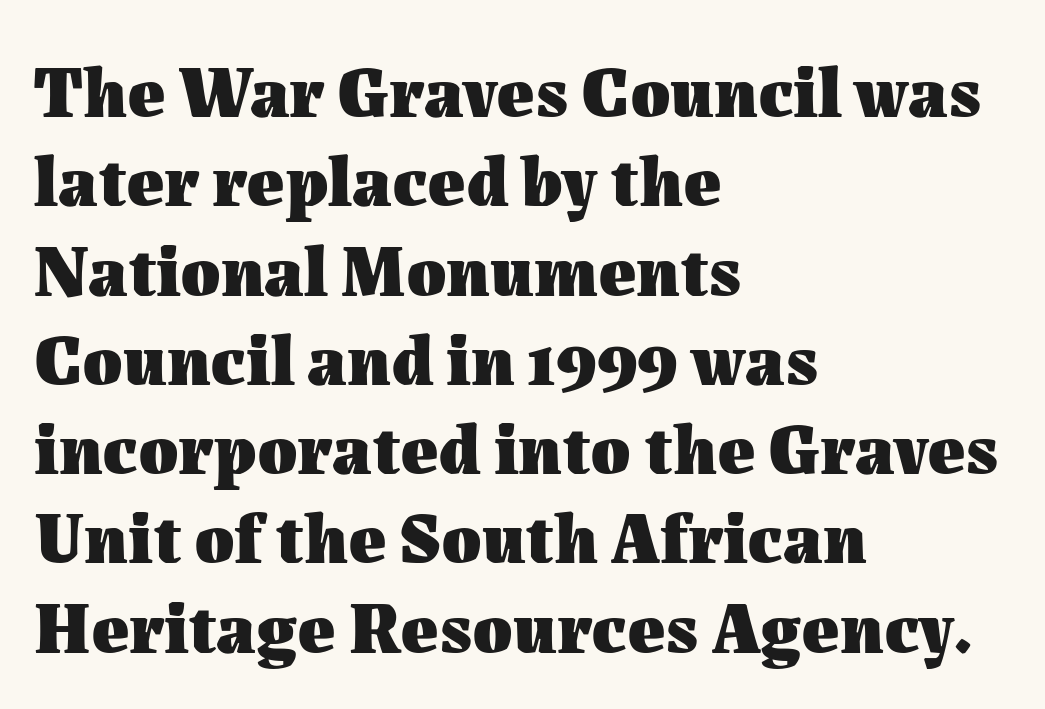
{"italic": "no", "bold": "yes", "weight": "heavy", "width": "normal", "stroke_contrast": "medium", "x_height": "medium", "monospaced": "no", "underline": "no", "align": "left", "line_spacing_ratio": 1.24, "letter_spacing": "normal", "letter_spacing_em": 0.0, "glyph_px": 72}
